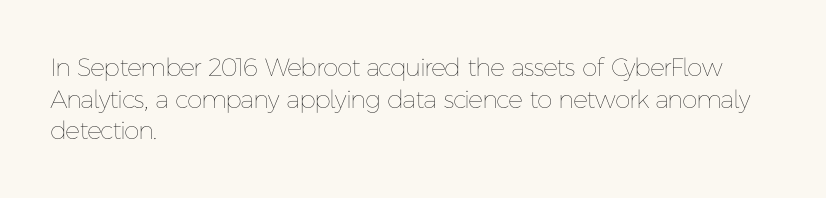
{"italic": "no", "bold": "no", "underline": "no", "align": "left", "line_spacing": "normal", "line_spacing_ratio": 1.27, "letter_spacing": "normal", "letter_spacing_em": 0.0, "glyph_px": 25}
